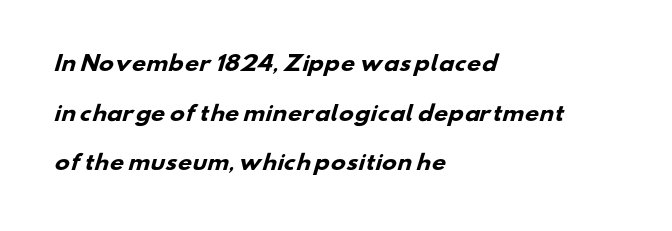
The image shows 20 px bold type; set left-aligned, loose line spacing (2.48x), normal letter spacing, not underlined.
